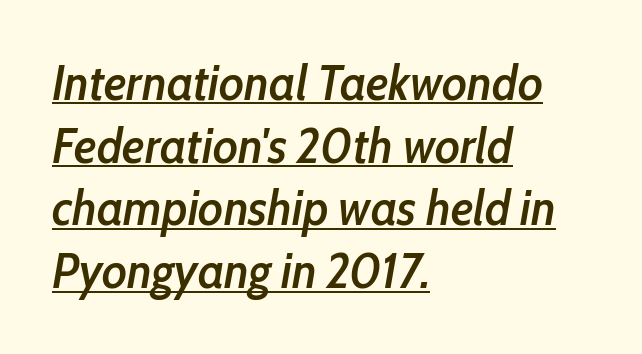
{"italic": "yes", "lean": "right", "slant_degrees": 10, "bold": "semi", "weight": "semibold", "width": "condensed", "stroke_contrast": "low", "x_height": "medium", "monospaced": "no", "underline": "yes", "align": "left", "line_spacing": "normal", "line_spacing_ratio": 1.28, "letter_spacing": "normal", "letter_spacing_em": 0.0, "glyph_px": 49}
